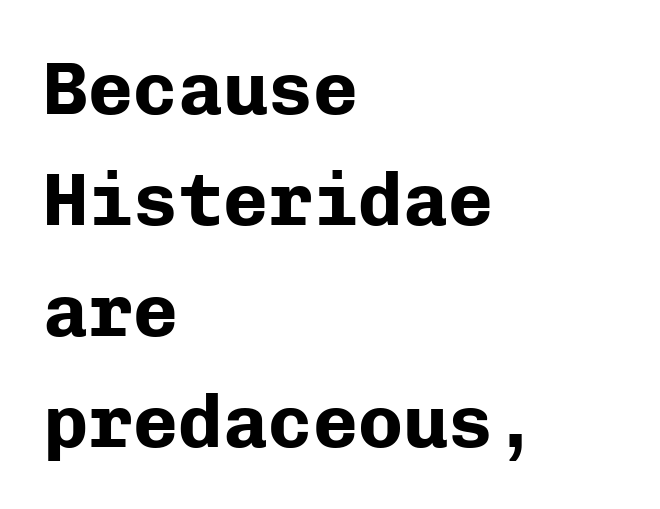
The image shows 75 px bold sans-serif type, upright, monospaced; set left-aligned, normal line spacing (1.48x), normal letter spacing, not underlined; low stroke contrast and a medium x-height.
